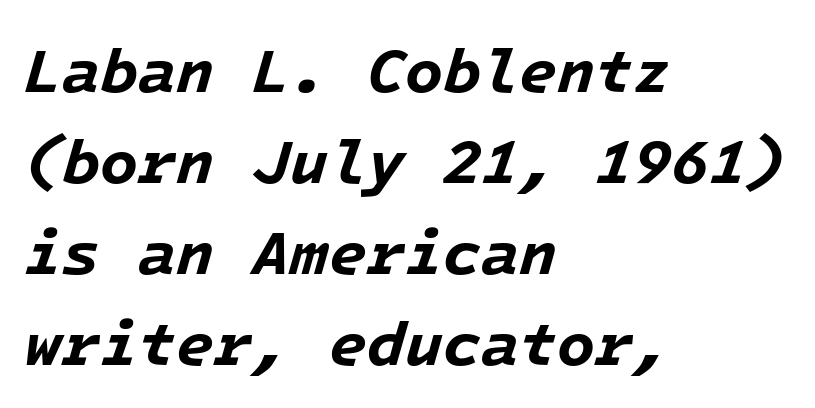
{"italic": "yes", "lean": "right", "slant_degrees": 16, "bold": "yes", "weight": "bold", "width": "normal", "stroke_contrast": "low", "x_height": "medium", "monospaced": "yes", "underline": "no", "align": "left", "line_spacing": "normal", "line_spacing_ratio": 1.47, "letter_spacing": "normal", "letter_spacing_em": 0.0, "glyph_px": 62}
